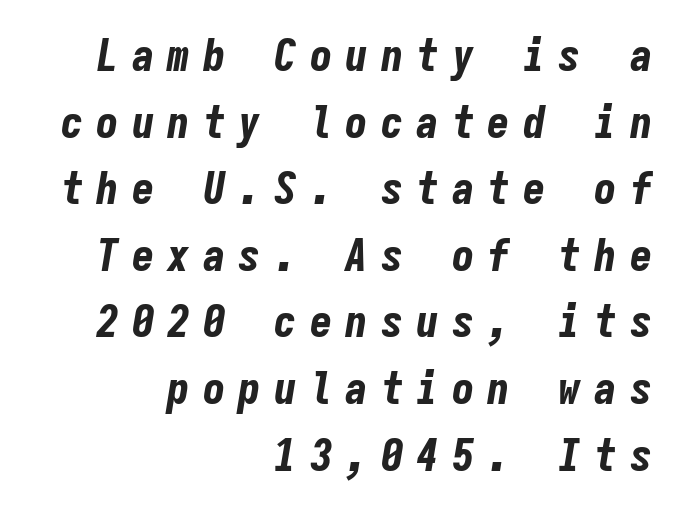
Compared with typical body copy, the letter spacing here is much looser. If you drew a line through each stem, it would be angled. The characters look thick and weighty, a clear bold. A typesetter would call this monospace, since all characters share one set width.
